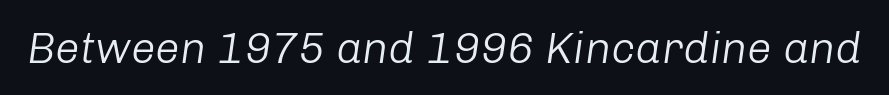
Check the space under the baseline: it is left empty. Is the letter spacing exaggerated? No — it looks like the ordinary default. Emphasis-style slanted type is in use. The cut favours lightness, reaching ordinary text weight at its darkest. Varying glyph widths throughout — classic text-font behaviour.
